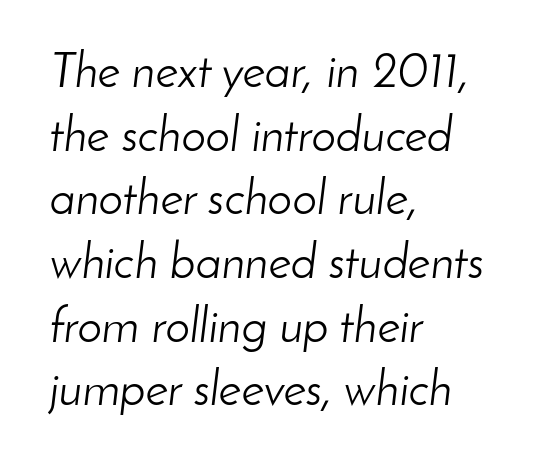
Q: Is the text bold? A: No.
Q: Is the text italic (slanted)? A: Yes, it leans right by about 8 degrees.
Q: Is the text underlined? A: No.
Q: How is the paragraph aligned? A: Left-aligned.
Q: Is the spacing between letters normal or unusually wide? A: Normal.
Q: Is the spacing between lines tight, normal or loose? A: Normal.
Q: Width (condensed, normal, or wide)? A: Normal.
Q: Stroke contrast? A: Low.
Q: x-height? A: Small.
Q: Monospaced? A: No.
